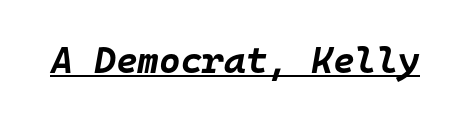
The image shows 37 px bold type, italic (leaning right), monospaced; set normal letter spacing, underlined; low stroke contrast and a large x-height.
